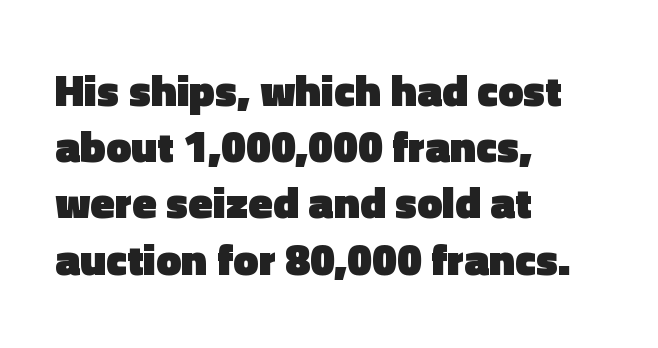
{"serif": "no", "italic": "no", "bold": "yes", "weight": "heavy", "width": "normal", "x_height": "medium", "monospaced": "no", "underline": "no", "align": "left", "line_spacing": "normal", "line_spacing_ratio": 1.25, "letter_spacing": "normal", "letter_spacing_em": 0.0, "glyph_px": 45}
